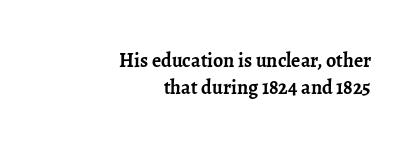
These lines sit exactly where default settings would place them. Underlining? Definitely not there. Ordinary non-slanted type is in use. The rag falls on the left side of this text block.
